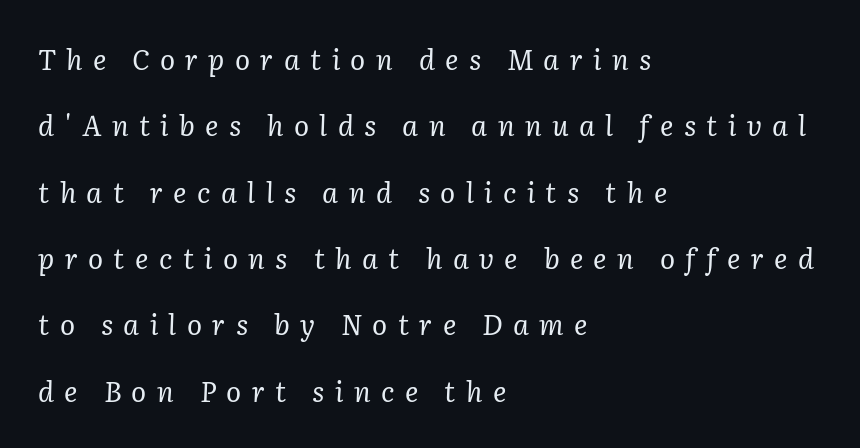
This sample uses a serif face. Tall strokes in this sample are angled rather than plumb. The letters are spread apart with noticeably loose tracking. Each letter keeps its own natural width here, so spacing adapts to shape.
